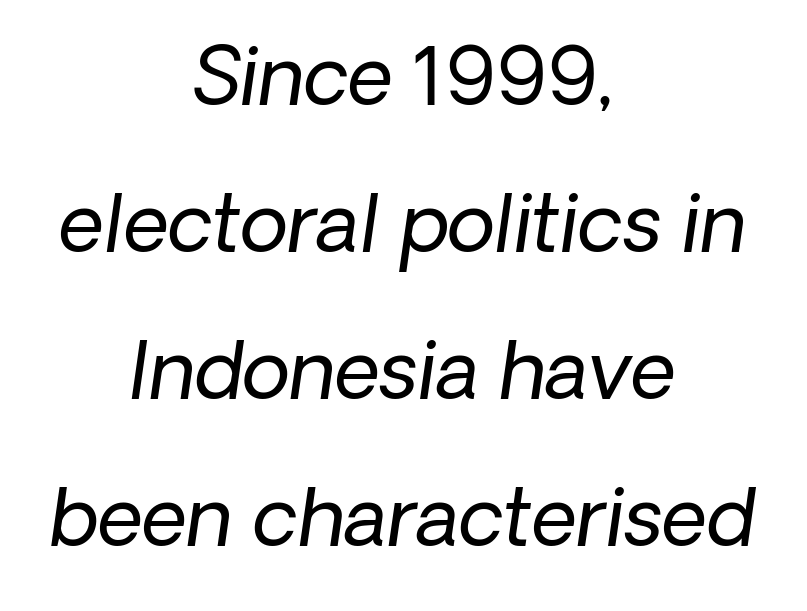
This sample has the flowing, uneven cadence of proportional lettering. Students, note that the glyphs here touch the page at normal intervals. A clean baseline with only descenders dipping below it. The paragraph shown floats in the horizontal middle.
